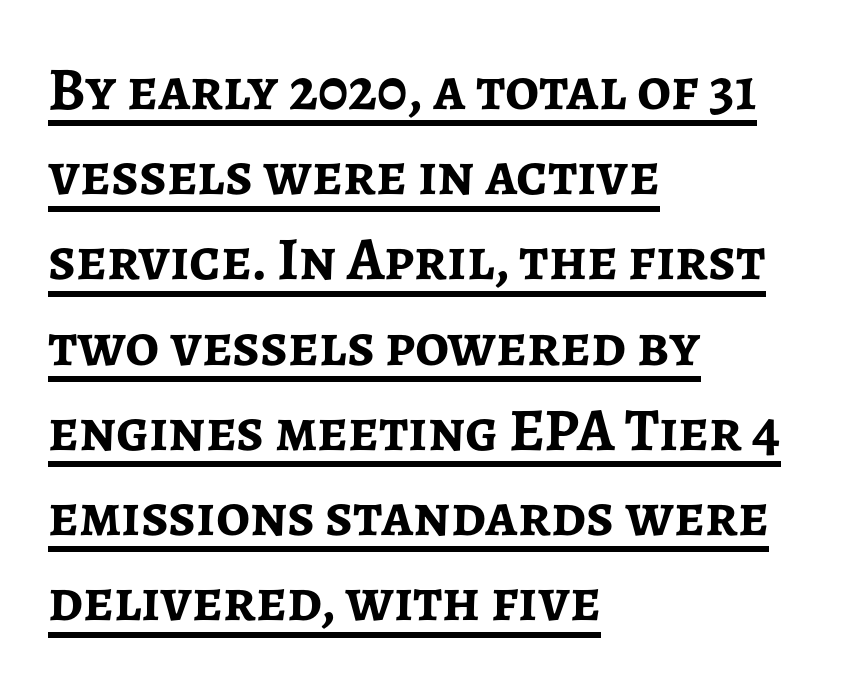
To sum up the face: it is a sans, with no serifs. The rows are spaced the way most documents space them. Line starts are locked; line ends wander. A typesetter would call this zero additional tracking. The lettering holds an erect, upright posture throughout.
